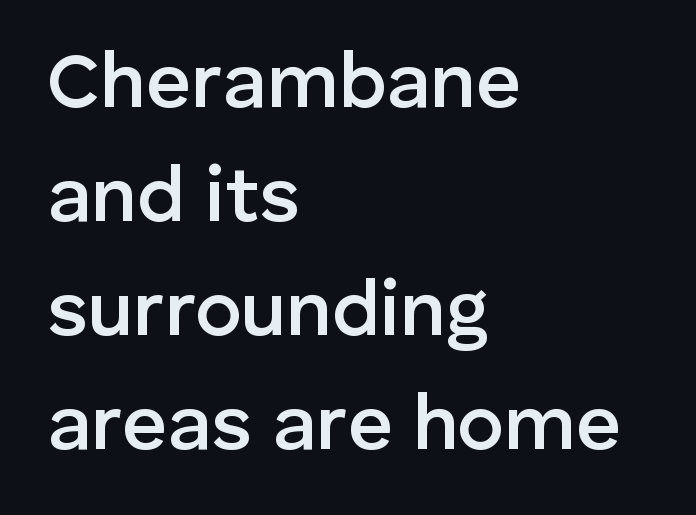
{"serif": "no", "italic": "no", "bold": "semi", "weight": "semibold", "width": "normal", "stroke_contrast": "low", "x_height": "medium", "monospaced": "no", "underline": "no", "align": "left", "line_spacing": "normal", "line_spacing_ratio": 1.46, "letter_spacing": "normal", "letter_spacing_em": 0.0, "glyph_px": 78}
